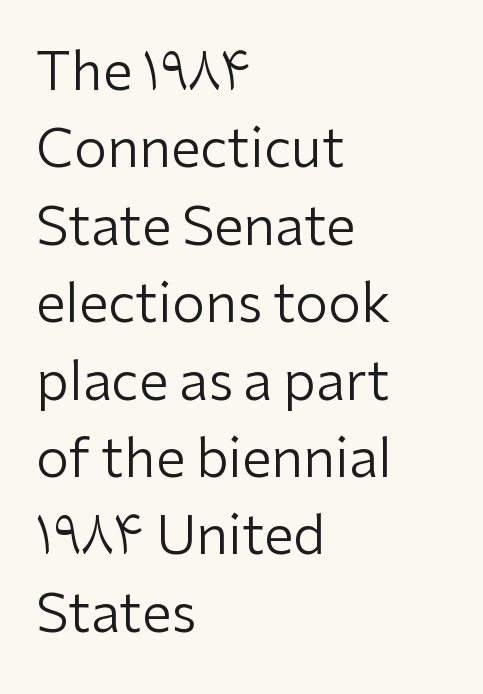
{"serif": "no", "italic": "no", "bold": "no", "weight": "regular", "width": "normal", "stroke_contrast": "low", "x_height": "medium", "monospaced": "no", "underline": "no", "align": "left", "line_spacing": "normal", "line_spacing_ratio": 1.46, "letter_spacing": "normal", "letter_spacing_em": 0.0, "glyph_px": 53}
